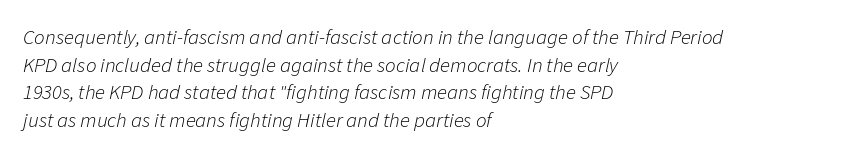
{"italic": "yes", "lean": "right", "slant_degrees": 11, "bold": "no", "underline": "no", "align": "left", "line_spacing": "normal", "line_spacing_ratio": 1.32, "letter_spacing": "normal", "letter_spacing_em": 0.0, "glyph_px": 21}
